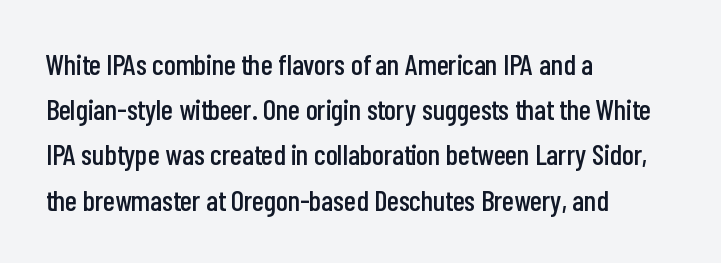
Posture: vertical. Here the designer chose a conventional face with non-uniform glyph widths. The passage is arranged the way most books set body copy — flush left. These lines keep a tight, regular rhythm from letter to letter. Horizontal bands of white between lines are of average thickness.
